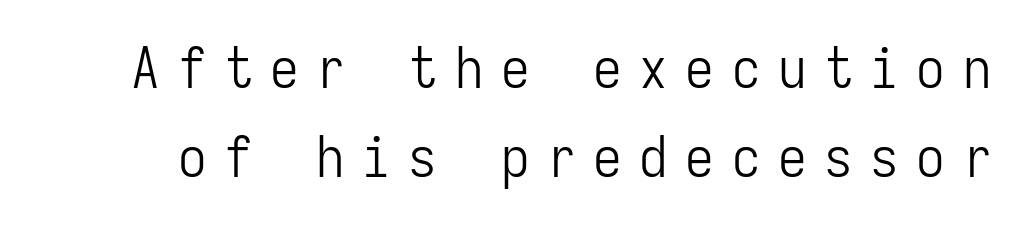
Q: Is the text bold? A: No.
Q: Is the text italic (slanted)? A: No, it is upright.
Q: Is the typeface a serif or a sans-serif typeface? A: Sans-serif.
Q: Is the text underlined? A: No.
Q: Is the spacing between letters normal or unusually wide? A: Unusually wide.
Q: Is the spacing between lines tight, normal or loose? A: Normal.
Q: Width (condensed, normal, or wide)? A: Condensed.
Q: Stroke contrast? A: Low.
Q: x-height? A: Medium.
Q: Monospaced? A: Yes.
